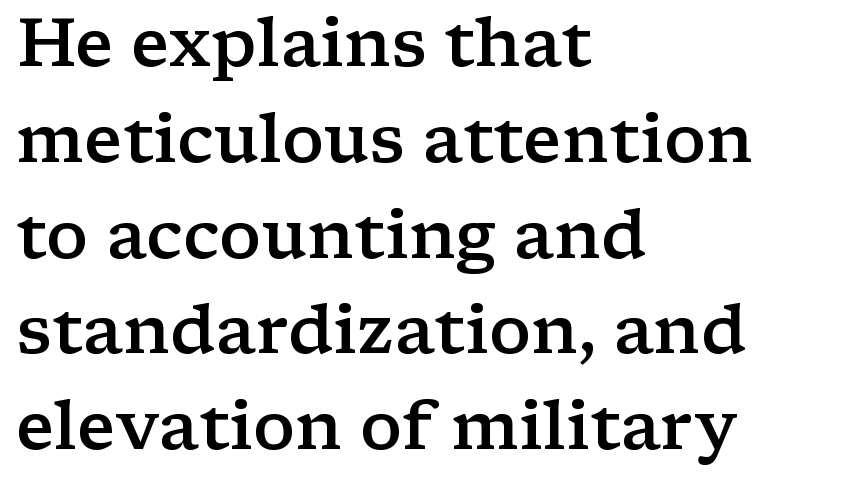
The image shows 67 px semibold, wide serif type, upright; set left-aligned, normal line spacing (1.43x), normal letter spacing, not underlined; low stroke contrast and a medium x-height.
